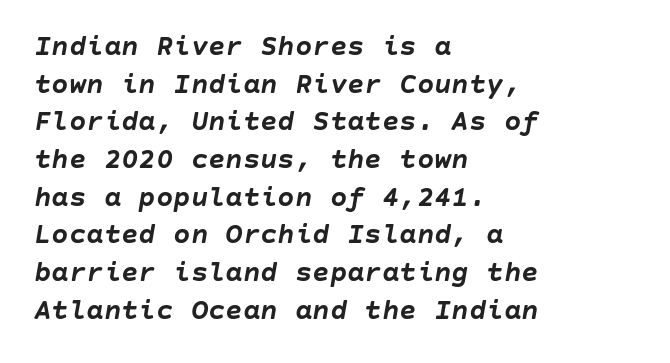
The image shows 29 px semibold type, italic (leaning right); set left-aligned, normal line spacing (1.3x), normal letter spacing, not underlined; low stroke contrast and a large x-height.
